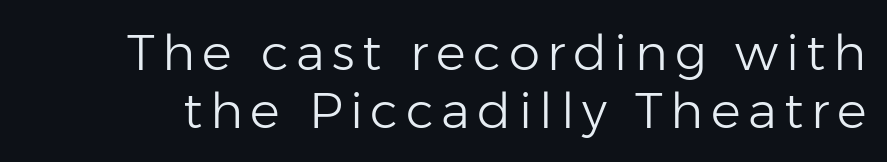
The face used here is proportionally spaced, like ordinary book or web type. Descenders hang freely into open space. A roman cut, with each character standing at attention. Check where the strokes stop: nothing finishes them off — pure sans. Summary of weight: not heavy and not bold.
